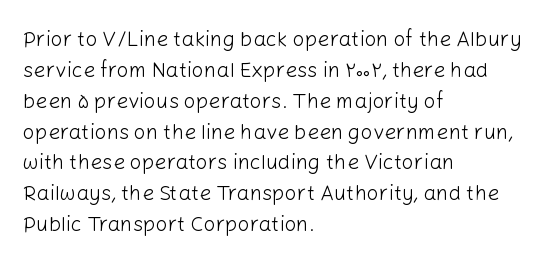
{"italic": "no", "bold": "no", "underline": "no", "align": "left", "line_spacing": "normal", "line_spacing_ratio": 1.47, "letter_spacing": "normal", "letter_spacing_em": 0.0, "glyph_px": 21}
